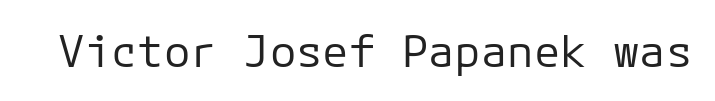
{"serif": "no", "italic": "no", "bold": "no", "weight": "regular", "width": "normal", "stroke_contrast": "low", "x_height": "medium", "underline": "no", "letter_spacing": "normal", "letter_spacing_em": 0.0, "glyph_px": 44}
